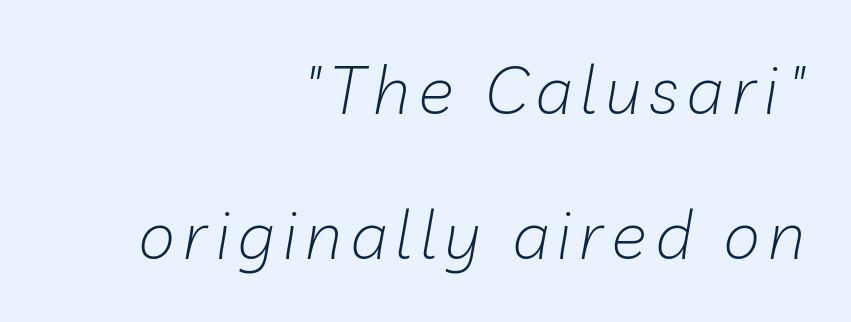
{"italic": "yes", "lean": "right", "slant_degrees": 10, "bold": "no", "weight": "light", "width": "normal", "stroke_contrast": "low", "x_height": "medium", "monospaced": "no", "underline": "no", "align": "right", "line_spacing": "loose", "line_spacing_ratio": 2.16, "glyph_px": 67}
